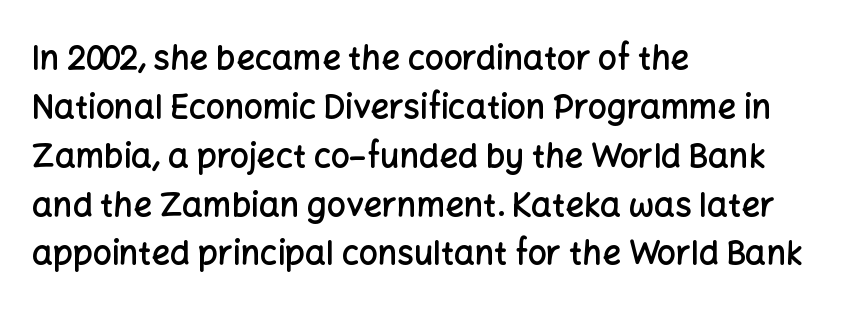
{"serif": "no", "italic": "no", "bold": "semi", "weight": "semibold", "width": "normal", "stroke_contrast": "low", "x_height": "medium", "monospaced": "no", "underline": "no", "align": "left", "line_spacing": "normal", "line_spacing_ratio": 1.48, "letter_spacing": "normal", "letter_spacing_em": 0.0, "glyph_px": 33}
